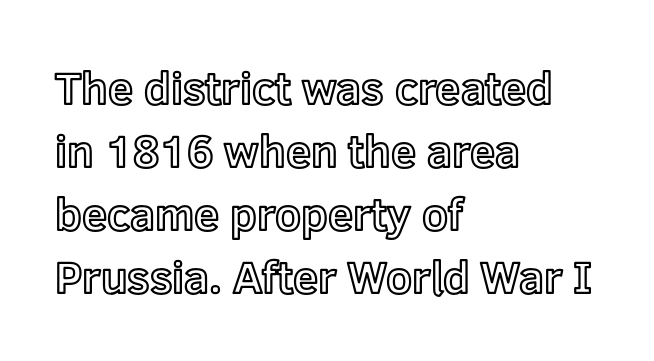
Q: Is the text italic (slanted)? A: No, it is upright.
Q: Is the text underlined? A: No.
Q: How is the paragraph aligned? A: Left-aligned.
Q: Is the spacing between letters normal or unusually wide? A: Normal.
Q: Is the spacing between lines tight, normal or loose? A: Normal.
Q: Width (condensed, normal, or wide)? A: Normal.
Q: x-height? A: Medium.
Q: Monospaced? A: No.
